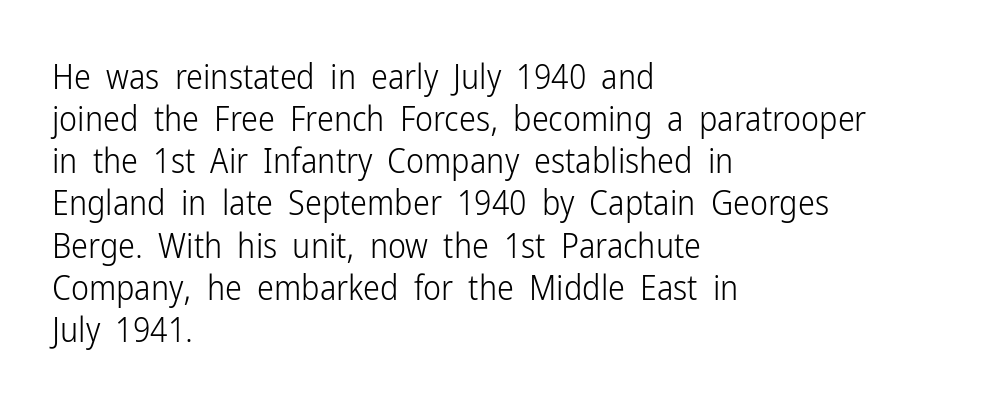
Q: Is the text bold? A: No.
Q: Is the text italic (slanted)? A: No, it is upright.
Q: Is the typeface a serif or a sans-serif typeface? A: Sans-serif.
Q: Is the text underlined? A: No.
Q: How is the paragraph aligned? A: Left-aligned.
Q: Is the spacing between letters normal or unusually wide? A: Normal.
Q: Width (condensed, normal, or wide)? A: Condensed.
Q: Stroke contrast? A: Low.
Q: x-height? A: Medium.
Q: Monospaced? A: No.
